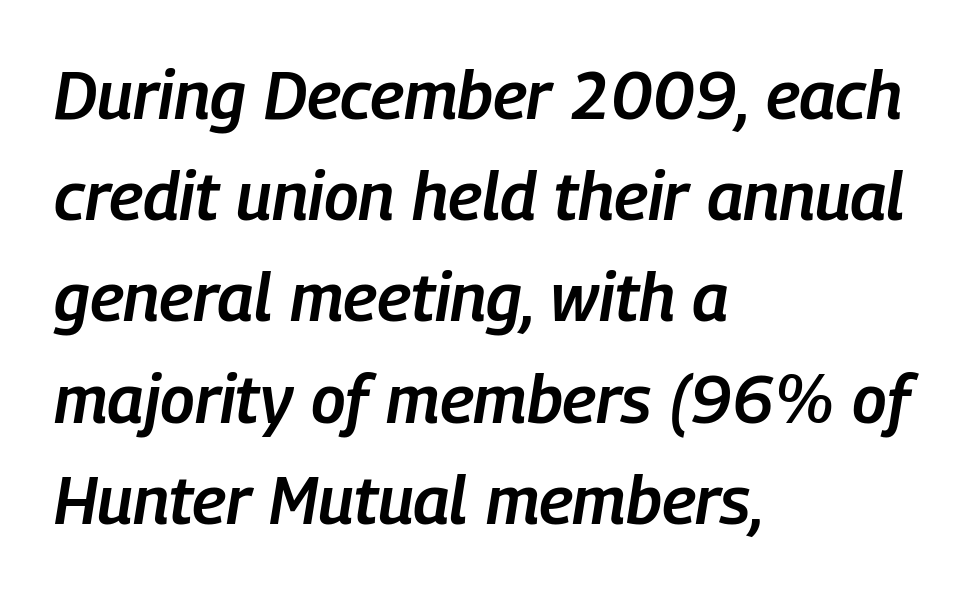
Q: Is the text bold? A: Semi-bold.
Q: Is the text italic (slanted)? A: Yes, it leans right by about 9 degrees.
Q: Is the text underlined? A: No.
Q: How is the paragraph aligned? A: Left-aligned.
Q: Is the spacing between letters normal or unusually wide? A: Normal.
Q: Is the spacing between lines tight, normal or loose? A: Normal.
Q: Width (condensed, normal, or wide)? A: Condensed.
Q: Stroke contrast? A: Low.
Q: x-height? A: Medium.
Q: Monospaced? A: No.
